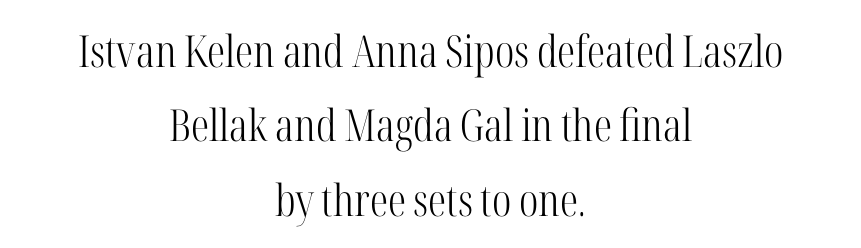
Q: Is the text bold? A: No.
Q: Is the text italic (slanted)? A: No, it is upright.
Q: Is the typeface a serif or a sans-serif typeface? A: Serif.
Q: Is the text underlined? A: No.
Q: How is the paragraph aligned? A: Centered.
Q: Is the spacing between letters normal or unusually wide? A: Normal.
Q: Is the spacing between lines tight, normal or loose? A: Normal.
Q: Width (condensed, normal, or wide)? A: Condensed.
Q: Stroke contrast? A: High.
Q: x-height? A: Medium.
Q: Monospaced? A: No.
